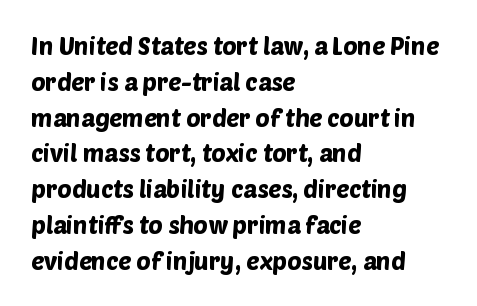
Check the space under the baseline: it is left empty. Successive baselines arrive at the customary interval. No extra tracking has been applied to these lines. The paragraph has a hard left edge and a soft right edge.
